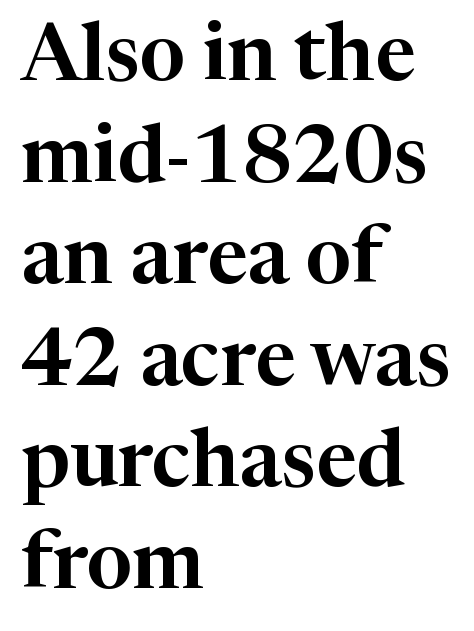
The image shows 80 px serif type, upright; set left-aligned, normal line spacing (1.27x), normal letter spacing, not underlined; high stroke contrast and a medium x-height.
